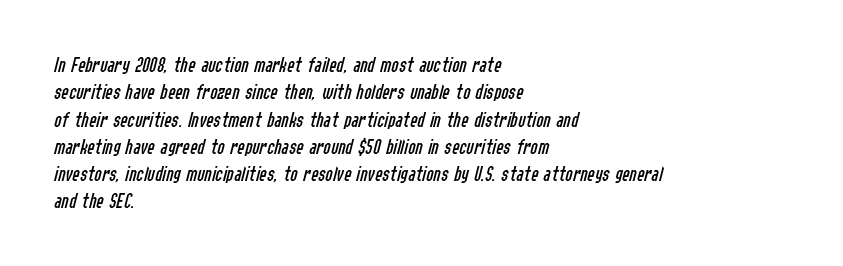
The image shows 22 px text type, italic (leaning right); set left-aligned, line spacing 1.24x, normal letter spacing, not underlined.
